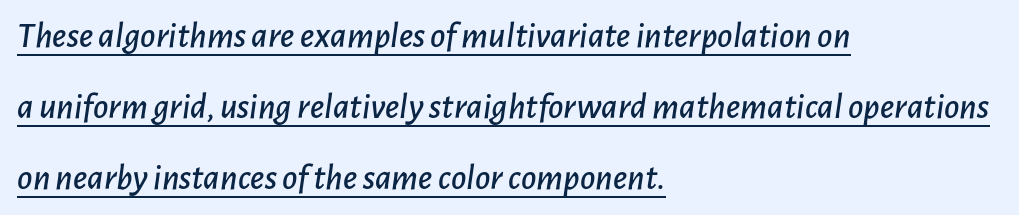
These lines stand farther apart than default settings would place them. The typesetter has applied underlining to the passage shown. Where is the straight margin? On the left. Note the varied advance widths — an 'i' is clearly narrower than an 'm'. You can tell it's italic because the verticals aren't actually vertical.
